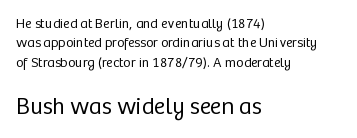
{"italic": "no", "bold": "no", "underline": "no", "align": "left", "line_spacing": "normal", "line_spacing_ratio": 1.38, "letter_spacing": "normal", "letter_spacing_em": 0.0, "larger_block": "second", "size_ratio": 1.71, "glyph_px": 24}
